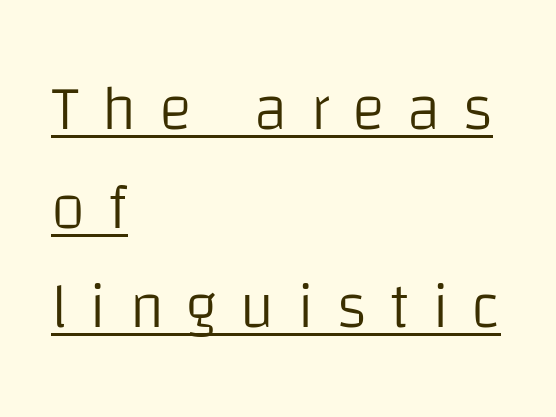
Each letter keeps its own natural width here, so spacing adapts to shape. Notice how the stems are strictly vertical — no italics here. Are there feet on the stems? There aren't — it's a sans. The font sits on the lighter half of the weight spectrum, regular included.
